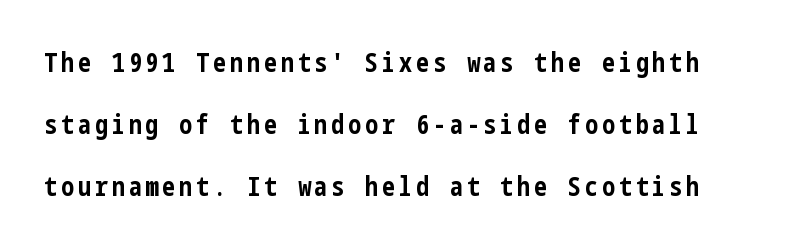
{"italic": "no", "bold": "yes", "underline": "no", "line_spacing": "loose", "line_spacing_ratio": 2.39, "glyph_px": 26}
